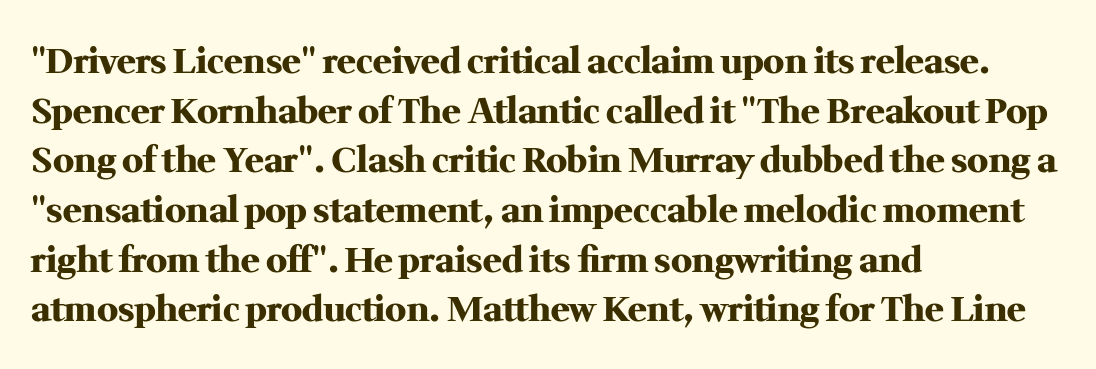
Alignment: flush left. Rows of type keep a routine distance in the vertical direction. These lines keep a tight, regular rhythm from letter to letter. Descender tails drop into unmarked territory. Is this a fixed-width face? No — the glyphs have proportional, varying widths.
